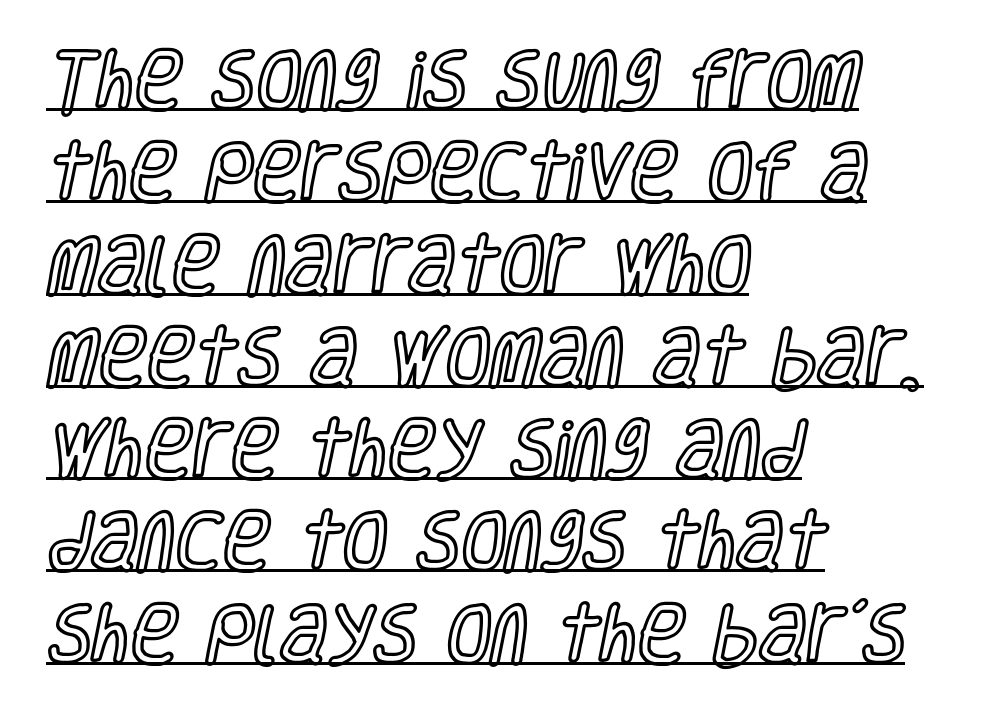
Rows of type keep a routine distance in the vertical direction. Beneath each row of characters lies a ruled line. Casual observation: everything's shoved over to the left.
